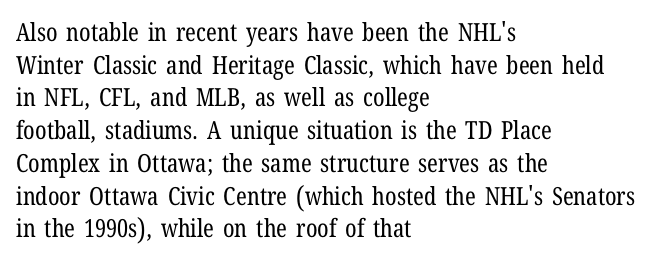
Q: Is the text bold? A: No.
Q: Is the text italic (slanted)? A: No, it is upright.
Q: Is the text underlined? A: No.
Q: How is the paragraph aligned? A: Left-aligned.
Q: Is the spacing between letters normal or unusually wide? A: Normal.
Q: Is the spacing between lines tight, normal or loose? A: Normal.
